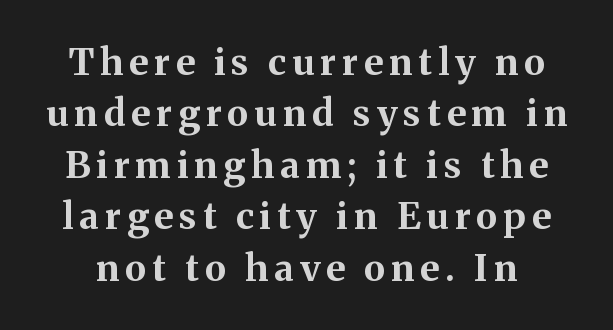
The image shows 37 px bold serif type, upright; set normal line spacing (1.39x), not underlined; medium stroke contrast and a medium x-height.
